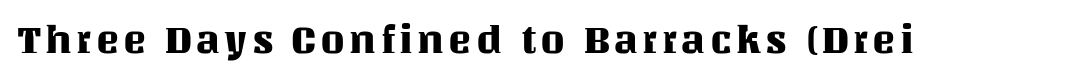
{"italic": "no", "width": "normal", "stroke_contrast": "medium", "x_height": "large", "monospaced": "no", "underline": "no", "glyph_px": 39}
